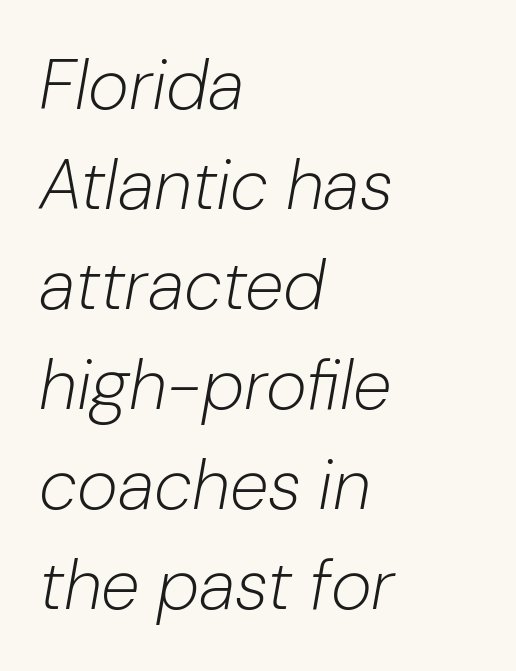
Q: Is the text bold? A: No.
Q: Is the text italic (slanted)? A: Yes, it leans right by about 10 degrees.
Q: Is the text underlined? A: No.
Q: How is the paragraph aligned? A: Left-aligned.
Q: Is the spacing between letters normal or unusually wide? A: Normal.
Q: Is the spacing between lines tight, normal or loose? A: Normal.
Q: Width (condensed, normal, or wide)? A: Normal.
Q: Stroke contrast? A: Low.
Q: x-height? A: Medium.
Q: Monospaced? A: No.
